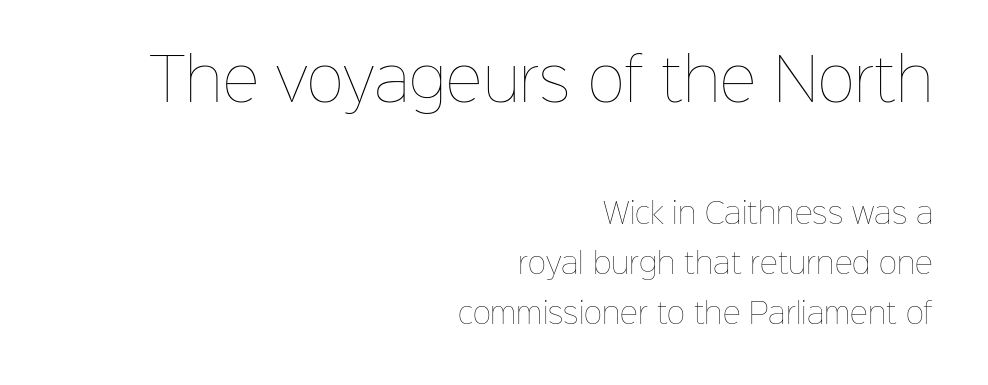
Q: Is the text bold? A: No.
Q: Is the text italic (slanted)? A: No, it is upright.
Q: Is the text underlined? A: No.
Q: How is the paragraph aligned? A: Right-aligned.
Q: Is the spacing between letters normal or unusually wide? A: Normal.
Q: Which block of text is set in a larger size, the first (top) or the second (bottom)? A: The first (top) one.
Q: Width (condensed, normal, or wide)? A: Normal.
Q: Stroke contrast? A: Low.
Q: x-height? A: Medium.
Q: Monospaced? A: No.
